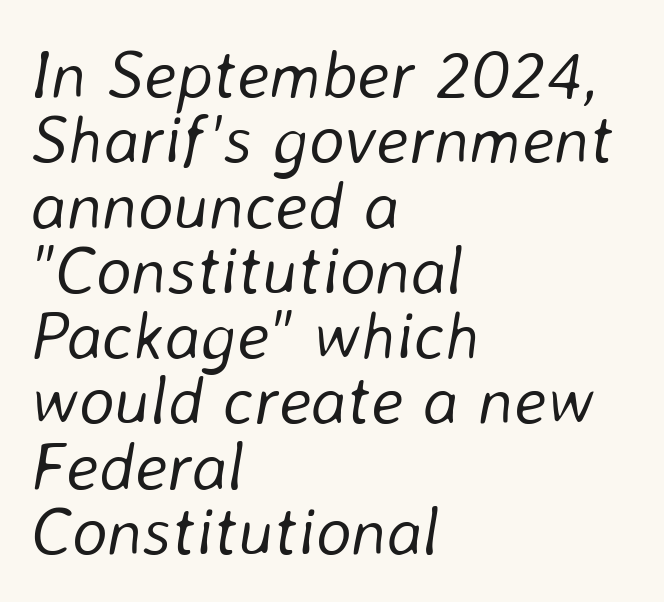
Q: Is the text bold? A: No.
Q: Is the text italic (slanted)? A: Yes, it leans right by about 8 degrees.
Q: Is the text underlined? A: No.
Q: How is the paragraph aligned? A: Left-aligned.
Q: Is the spacing between letters normal or unusually wide? A: Normal.
Q: Is the spacing between lines tight, normal or loose? A: Tight.
Q: Width (condensed, normal, or wide)? A: Normal.
Q: Stroke contrast? A: Low.
Q: x-height? A: Medium.
Q: Monospaced? A: No.
